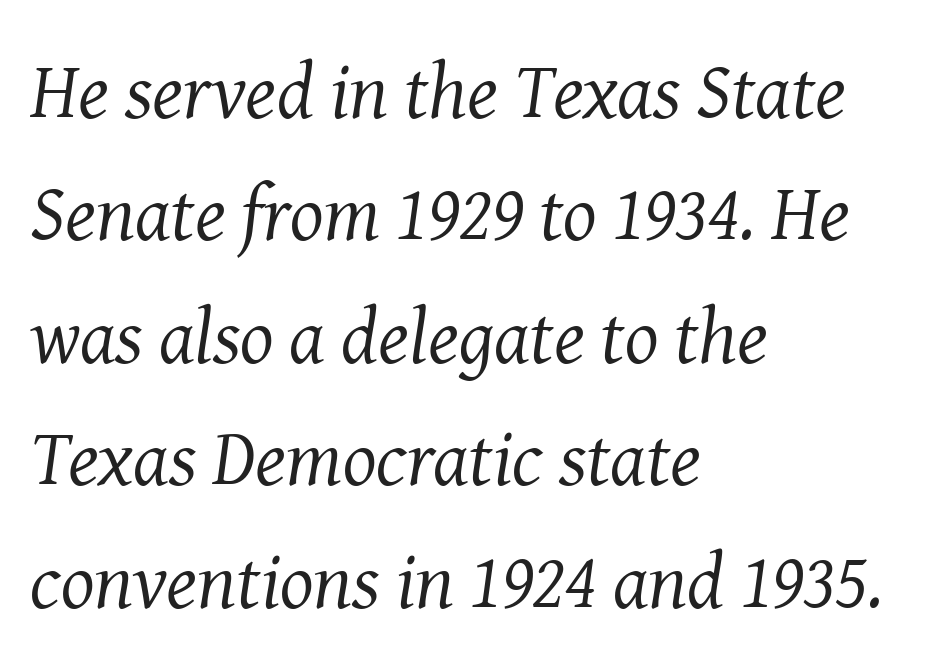
Q: Is the text bold? A: No.
Q: Is the text italic (slanted)? A: Yes, it leans right by about 8 degrees.
Q: Is the typeface a serif or a sans-serif typeface? A: Serif.
Q: Is the text underlined? A: No.
Q: How is the paragraph aligned? A: Left-aligned.
Q: Is the spacing between letters normal or unusually wide? A: Normal.
Q: Is the spacing between lines tight, normal or loose? A: Normal.
Q: Width (condensed, normal, or wide)? A: Normal.
Q: Stroke contrast? A: Medium.
Q: x-height? A: Medium.
Q: Monospaced? A: No.
